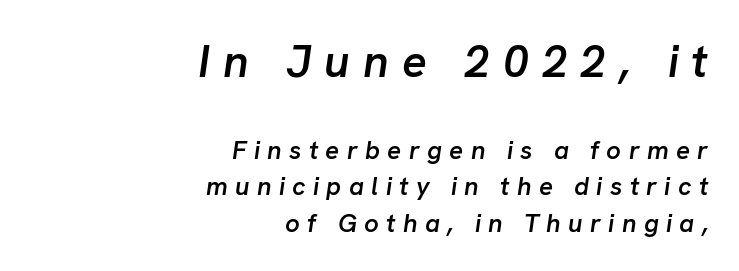
The image shows 46 px semibold type, italic (leaning right); set right-aligned, normal line spacing (1.41x), unusually wide letter spacing (+0.28 em), not underlined; the first (top) block is 1.77x larger; low stroke contrast and a medium x-height.
